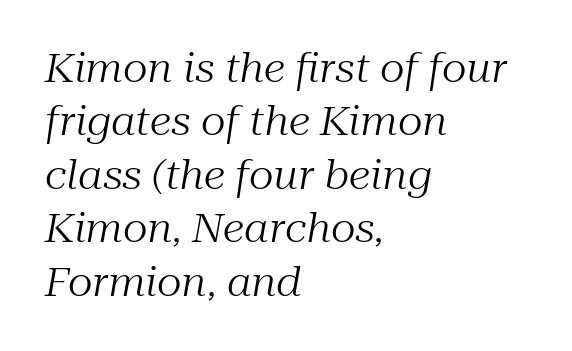
Q: Is the text bold? A: No.
Q: Is the text italic (slanted)? A: Yes, it leans right by about 10 degrees.
Q: Is the typeface a serif or a sans-serif typeface? A: Serif.
Q: Is the text underlined? A: No.
Q: How is the paragraph aligned? A: Left-aligned.
Q: Is the spacing between letters normal or unusually wide? A: Normal.
Q: Is the spacing between lines tight, normal or loose? A: Normal.
Q: Width (condensed, normal, or wide)? A: Normal.
Q: Stroke contrast? A: Medium.
Q: x-height? A: Medium.
Q: Monospaced? A: No.
